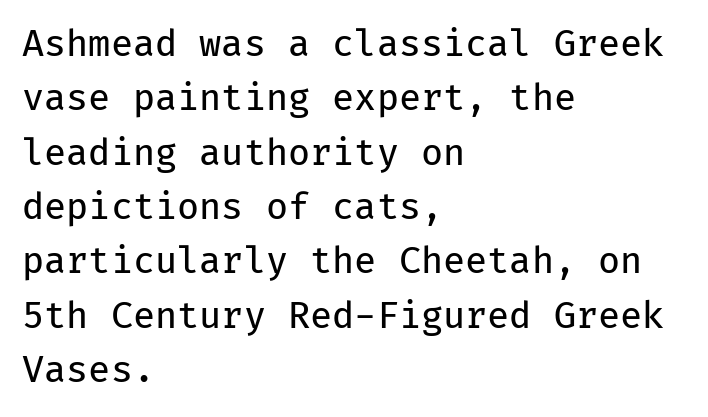
{"serif": "no", "italic": "no", "bold": "no", "weight": "regular", "width": "normal", "stroke_contrast": "low", "x_height": "medium", "monospaced": "yes", "underline": "no", "align": "left", "line_spacing": "normal", "line_spacing_ratio": 1.51, "letter_spacing": "normal", "letter_spacing_em": 0.0, "glyph_px": 36}
